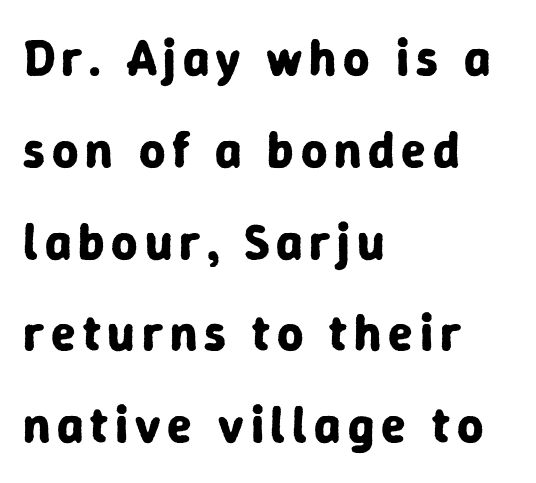
{"serif": "no", "italic": "no", "bold": "yes", "weight": "bold", "width": "normal", "stroke_contrast": "low", "x_height": "medium", "monospaced": "no", "underline": "no", "align": "left", "line_spacing_ratio": 1.8, "glyph_px": 51}
